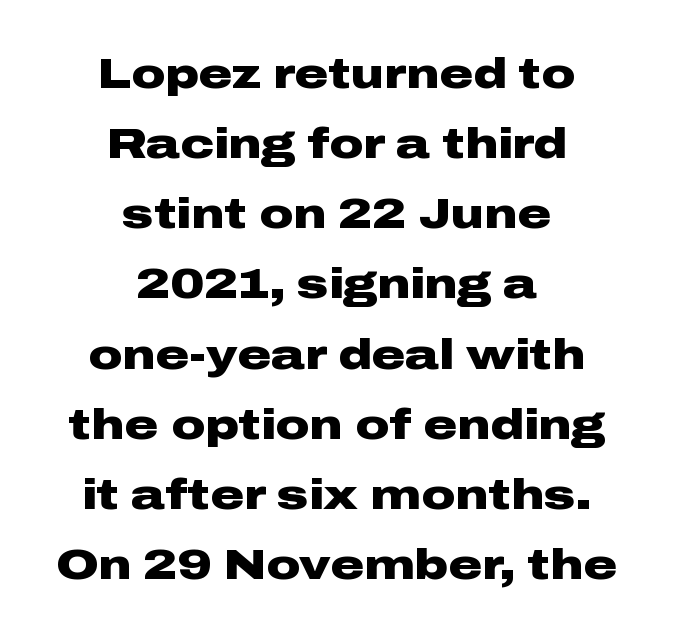
Vertically, the passage feels balanced, rows spaced as you'd expect. Type style note: lacks serifs. Descenders are the only things crossing below the line. The horizontal fit of the characters is conventional and even. Caption: bold face, heavy strokes. Notice how the stems are strictly vertical — no italics here.
